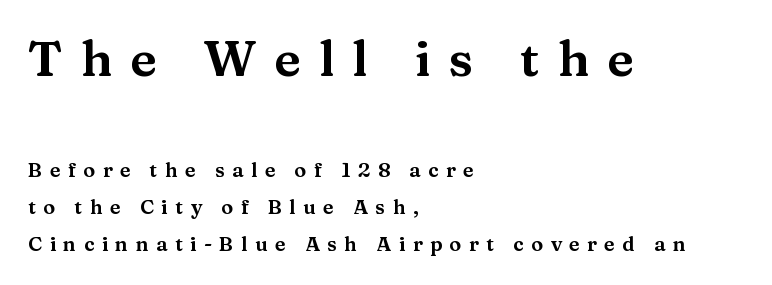
The image shows 49 px wide serif type, upright; set left-aligned, line spacing 1.84x, unusually wide letter spacing (+0.37 em), not underlined; the first (top) block is 2.45x larger; medium stroke contrast and a medium x-height.
